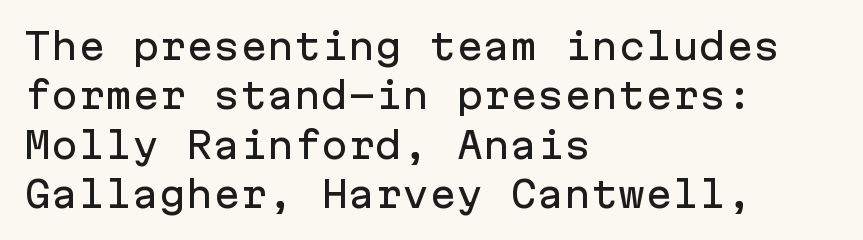
Q: Is the text italic (slanted)? A: No, it is upright.
Q: Is the typeface a serif or a sans-serif typeface? A: Sans-serif.
Q: Is the text underlined? A: No.
Q: How is the paragraph aligned? A: Left-aligned.
Q: Is the spacing between letters normal or unusually wide? A: Normal.
Q: Is the spacing between lines tight, normal or loose? A: Normal.
Q: Width (condensed, normal, or wide)? A: Normal.
Q: Stroke contrast? A: Low.
Q: x-height? A: Medium.
Q: Monospaced? A: Yes.
